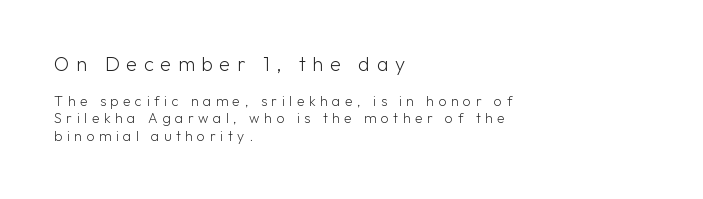
The image shows 20 px text type, upright; set left-aligned, line spacing 1.22x, unusually wide letter spacing (+0.33 em), not underlined; the first (top) block is 1.43x larger.
